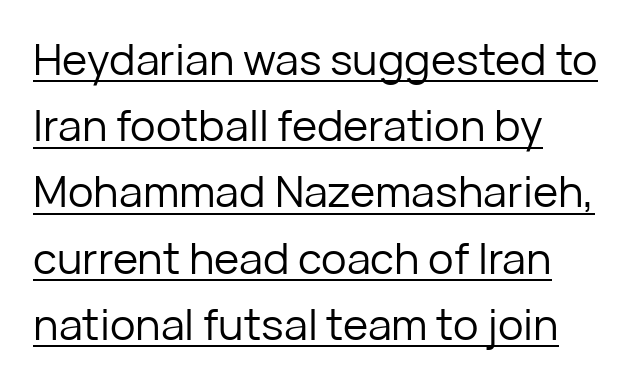
The image shows 43 px regular-weight sans-serif type, upright; set left-aligned, normal line spacing (1.54x), normal letter spacing, underlined; low stroke contrast and a medium x-height.
